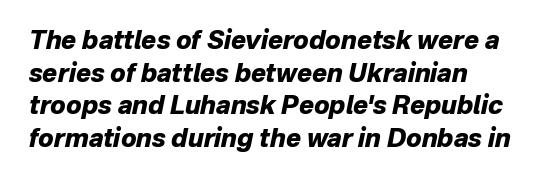
Q: Is the text bold? A: Yes.
Q: Is the text italic (slanted)? A: Yes, it leans right by about 12 degrees.
Q: Is the text underlined? A: No.
Q: Is the spacing between letters normal or unusually wide? A: Normal.
Q: Is the spacing between lines tight, normal or loose? A: Normal.
